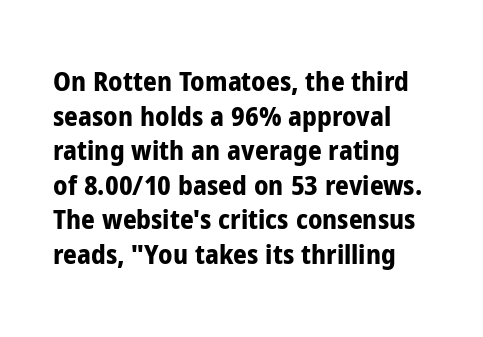
Compared with typical body copy, the letter spacing here is the same. The setting favours the left margin, as ordinary paragraphs usually do. Heft: maximum for text — a bold. Beneath every word, the page is bare. Successive baselines arrive at the customary interval. These lines were composed using upright roman letters.
